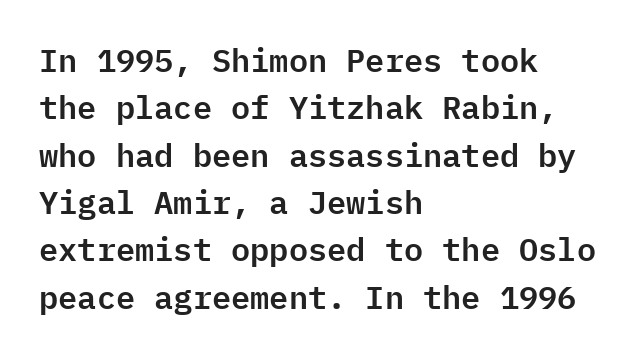
Q: Is the text italic (slanted)? A: No, it is upright.
Q: Is the typeface a serif or a sans-serif typeface? A: Sans-serif.
Q: Is the text underlined? A: No.
Q: How is the paragraph aligned? A: Left-aligned.
Q: Is the spacing between letters normal or unusually wide? A: Normal.
Q: Is the spacing between lines tight, normal or loose? A: Normal.
Q: Width (condensed, normal, or wide)? A: Normal.
Q: Stroke contrast? A: Low.
Q: x-height? A: Medium.
Q: Monospaced? A: Yes.
